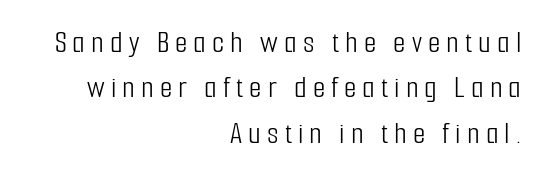
Q: Is the text bold? A: No.
Q: Is the text italic (slanted)? A: No, it is upright.
Q: Is the typeface a serif or a sans-serif typeface? A: Sans-serif.
Q: Is the text underlined? A: No.
Q: How is the paragraph aligned? A: Right-aligned.
Q: Is the spacing between lines tight, normal or loose? A: Normal.
Q: Width (condensed, normal, or wide)? A: Condensed.
Q: Stroke contrast? A: Low.
Q: x-height? A: Medium.
Q: Monospaced? A: No.
